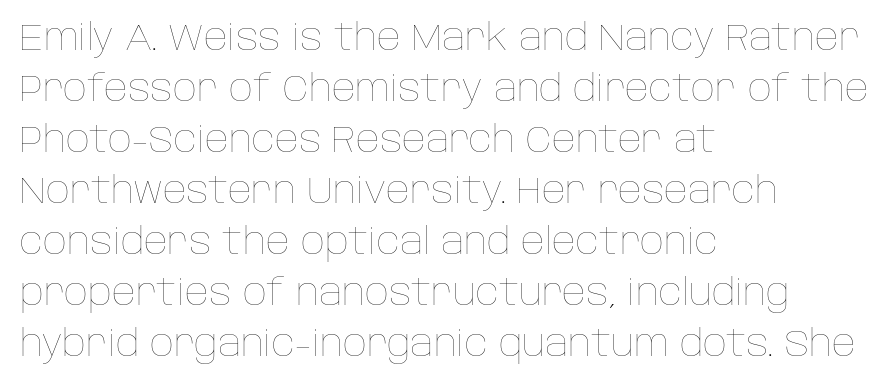
The weight would be labelled regular, book, light, or lighter still. Leftover space on each line is placed entirely after the last word. In terms of posture, this sample is upright. Students, note that the glyphs here touch the page at normal intervals. This sample has the flowing, uneven cadence of proportional lettering.
